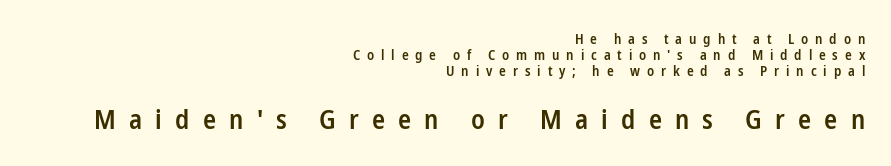
The image shows 27 px text type, upright; set right-aligned, tight line spacing (1.13x), unusually wide letter spacing (+0.49 em), not underlined; the second (bottom) block is 1.93x larger.
